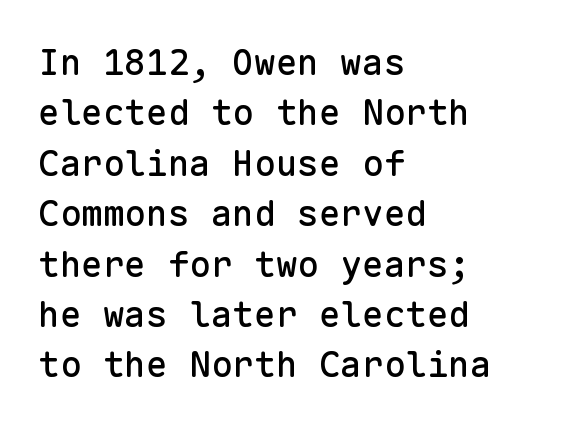
A student would call this left alignment; a typographer would say flush left, rag right. These lines were composed using upright roman letters. Each letter, wide or thin by design, is forced into the same width here. This rendering employs a face without finishing strokes, i.e., a sans-serif. The type is set solid horizontally, with unmodified tracking. If you measured baseline to baseline, you'd find a middling distance.
